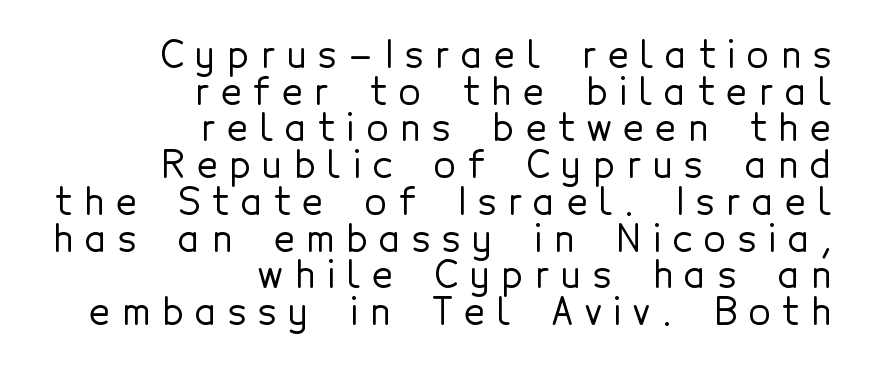
{"serif": "no", "italic": "no", "width": "normal", "x_height": "medium", "monospaced": "no", "underline": "no", "align": "right", "line_spacing": "tight", "line_spacing_ratio": 1.02, "letter_spacing": "wide", "letter_spacing_em": 0.33, "glyph_px": 36}
